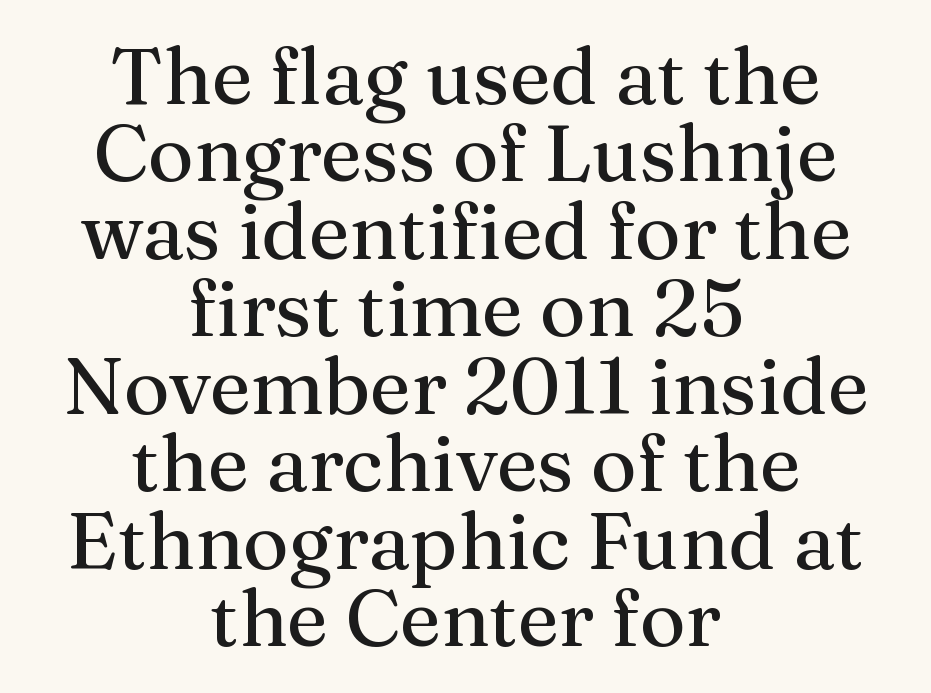
Q: Is the text bold? A: No.
Q: Is the text italic (slanted)? A: No, it is upright.
Q: Is the typeface a serif or a sans-serif typeface? A: Serif.
Q: Is the text underlined? A: No.
Q: How is the paragraph aligned? A: Centered.
Q: Is the spacing between letters normal or unusually wide? A: Normal.
Q: Is the spacing between lines tight, normal or loose? A: Tight.
Q: Width (condensed, normal, or wide)? A: Normal.
Q: Stroke contrast? A: Medium.
Q: x-height? A: Medium.
Q: Monospaced? A: No.
